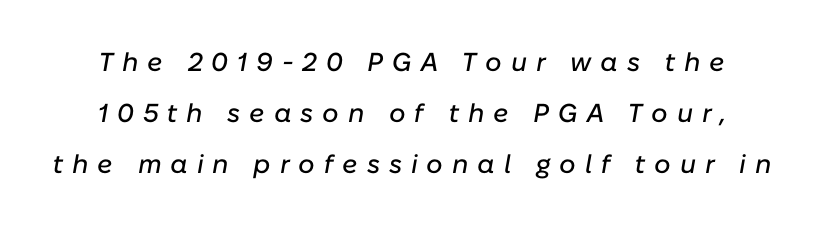
{"italic": "yes", "lean": "right", "slant_degrees": 10, "underline": "no", "line_spacing": "loose", "line_spacing_ratio": 1.96, "letter_spacing": "wide", "letter_spacing_em": 0.34, "glyph_px": 26}
